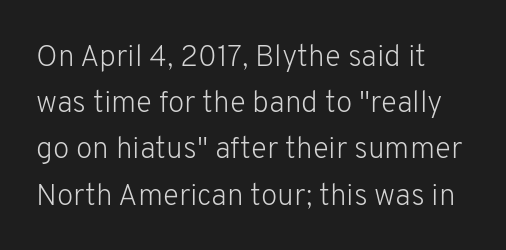
Q: Is the text bold? A: No.
Q: Is the text italic (slanted)? A: No, it is upright.
Q: Is the typeface a serif or a sans-serif typeface? A: Sans-serif.
Q: Is the text underlined? A: No.
Q: How is the paragraph aligned? A: Left-aligned.
Q: Is the spacing between letters normal or unusually wide? A: Normal.
Q: Is the spacing between lines tight, normal or loose? A: Normal.
Q: Width (condensed, normal, or wide)? A: Normal.
Q: Stroke contrast? A: Low.
Q: x-height? A: Medium.
Q: Monospaced? A: No.
